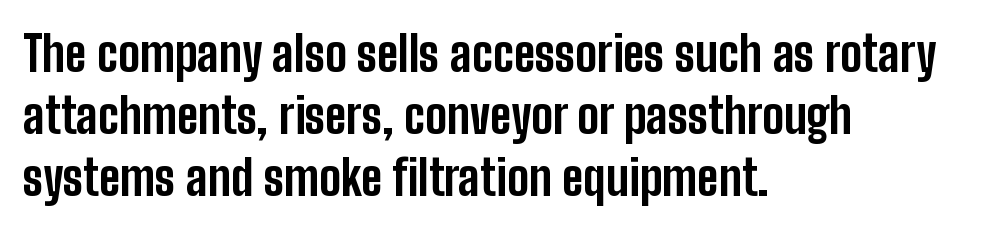
Q: Is the text bold? A: Yes.
Q: Is the text italic (slanted)? A: No, it is upright.
Q: Is the typeface a serif or a sans-serif typeface? A: Sans-serif.
Q: Is the text underlined? A: No.
Q: How is the paragraph aligned? A: Left-aligned.
Q: Is the spacing between letters normal or unusually wide? A: Normal.
Q: Is the spacing between lines tight, normal or loose? A: Normal.
Q: Width (condensed, normal, or wide)? A: Condensed.
Q: Stroke contrast? A: Low.
Q: x-height? A: Medium.
Q: Monospaced? A: No.
